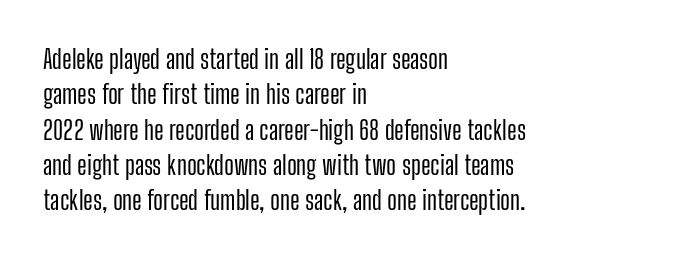
The passage shown stacks its lines at a standard gap. These lines stack with their left ends in a neat column. A roman cut, with each character standing at attention. Caption: standard tracking, unaltered. Words float on clear page, feet unadorned.
